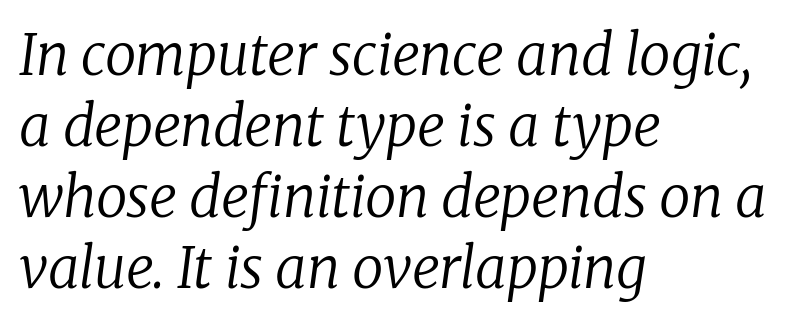
Q: Is the text bold? A: No.
Q: Is the text italic (slanted)? A: Yes, it leans right by about 8 degrees.
Q: Is the typeface a serif or a sans-serif typeface? A: Serif.
Q: Is the text underlined? A: No.
Q: How is the paragraph aligned? A: Left-aligned.
Q: Is the spacing between letters normal or unusually wide? A: Normal.
Q: Is the spacing between lines tight, normal or loose? A: Normal.
Q: Width (condensed, normal, or wide)? A: Normal.
Q: Stroke contrast? A: Low.
Q: x-height? A: Medium.
Q: Monospaced? A: No.
